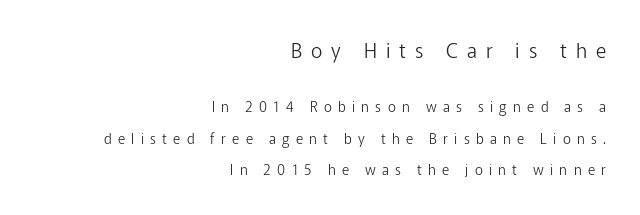
{"italic": "no", "bold": "no", "underline": "no", "align": "right", "line_spacing": "loose", "line_spacing_ratio": 2.26, "letter_spacing": "wide", "letter_spacing_em": 0.45, "larger_block": "first", "size_ratio": 1.43, "glyph_px": 20}
